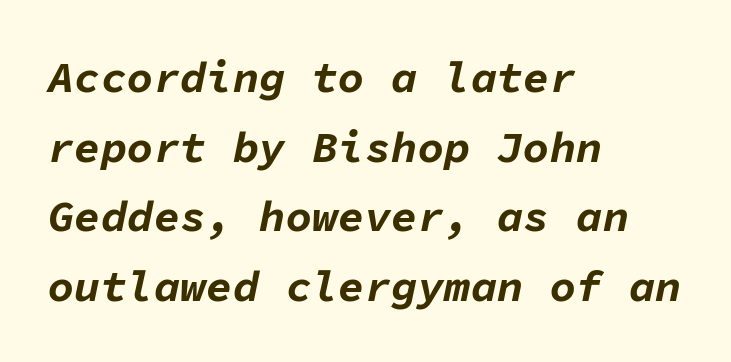
Slant detected: the letters are inclined. The space between consecutive lines is moderate. Standard letterfit; no display-style spreading of the glyphs. Thick stems and heavy bowls — unmistakably bold.
